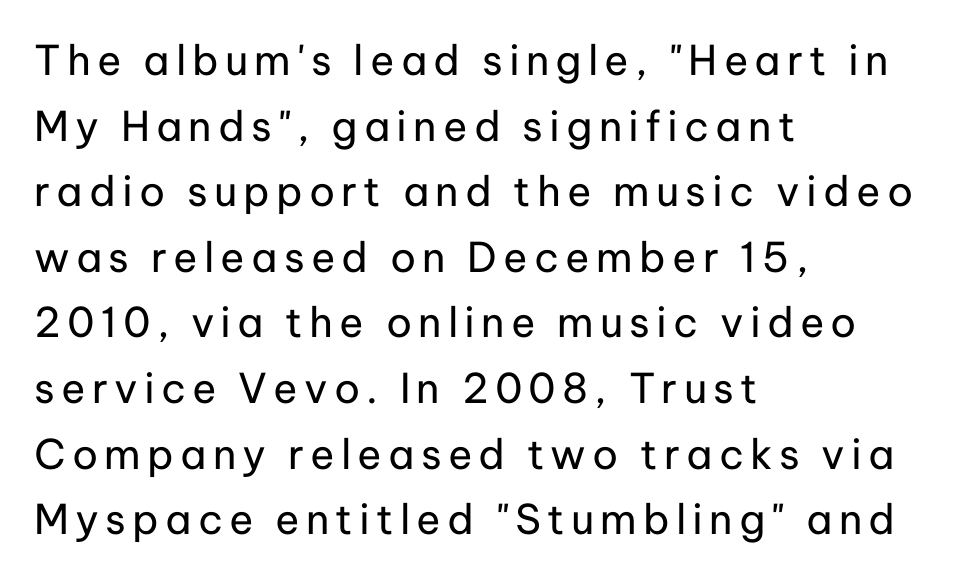
The image shows 41 px regular-weight sans-serif type, upright; set left-aligned, normal line spacing (1.6x), not underlined; low stroke contrast and a medium x-height.
